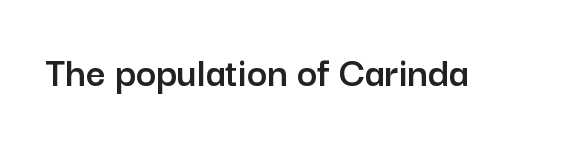
Plain, unruled lines of type. The font's upright variant was chosen for this text. I'd call this a sans setting — the letters go barefoot. Varying glyph widths throughout — classic text-font behaviour. How are the letters spaced? Ordinarily, with no added tracking.
